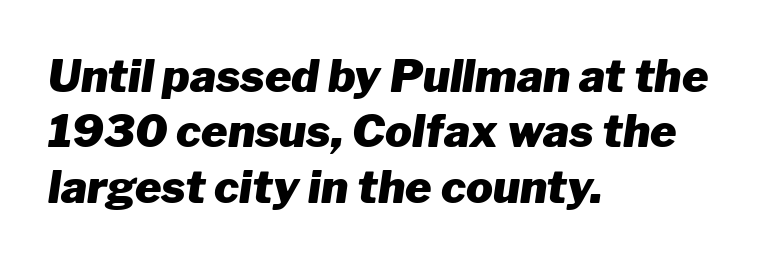
The image shows 45 px heavy type, italic (leaning right); set left-aligned, line spacing 1.23x, normal letter spacing, not underlined; low stroke contrast and a medium x-height.
